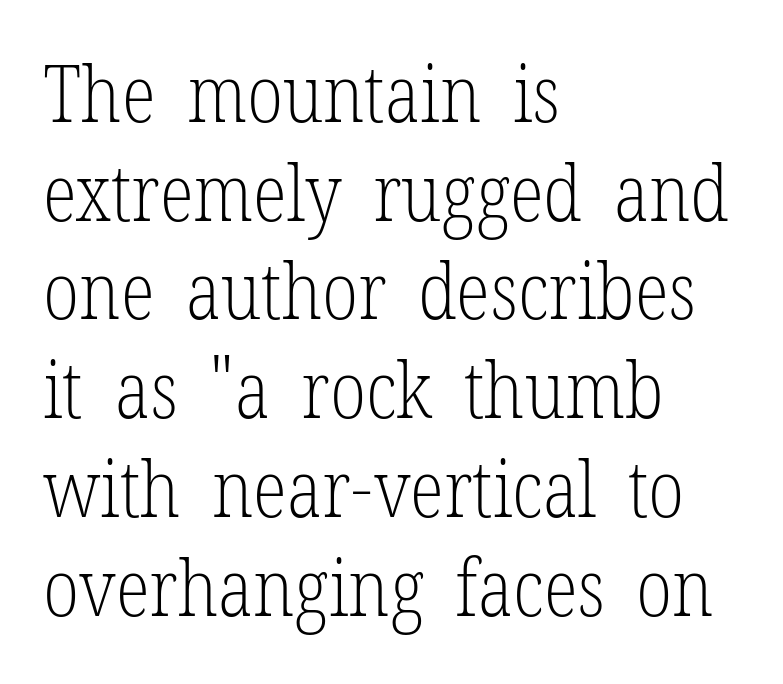
These lines sit exactly where default settings would place them. This sample has the flowing, uneven cadence of proportional lettering. Is this a sans? No — the strokes have serifs. A classic flush-left, rag-right setting is used for this passage. Designer's note — italics off, roman on.
